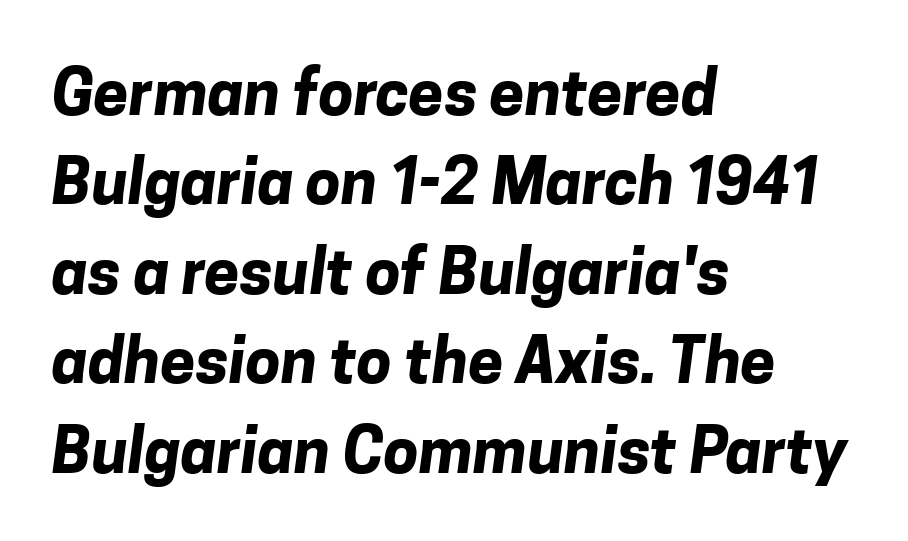
The characters look thick and weighty, a clear bold. A typesetter would call this zero additional tracking. Where is the straight margin? On the left. The string is rendered with underlining switched off. Horizontal bands of white between lines are of average thickness. The letters advance in unequal steps, a hallmark of proportional type.
